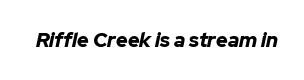
Q: Is the text bold? A: Yes.
Q: Is the text italic (slanted)? A: Yes, it leans right by about 12 degrees.
Q: Is the text underlined? A: No.
Q: Is the spacing between letters normal or unusually wide? A: Normal.
